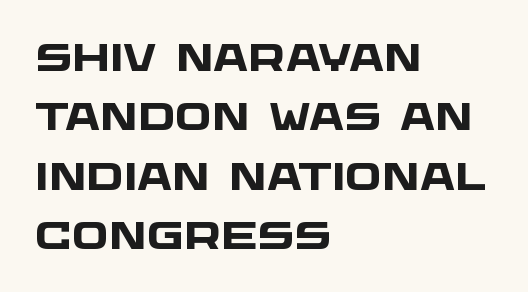
A typesetter would label this face a sans. The foot of each line stays bare and open. Short and long lines alike share a common starting point at left. Thick stems and heavy bowls — unmistakably bold. Baseline-to-baseline distance is the conventional proportion of letter height. The letters sit at their default tracking, neither squeezed nor spread.
